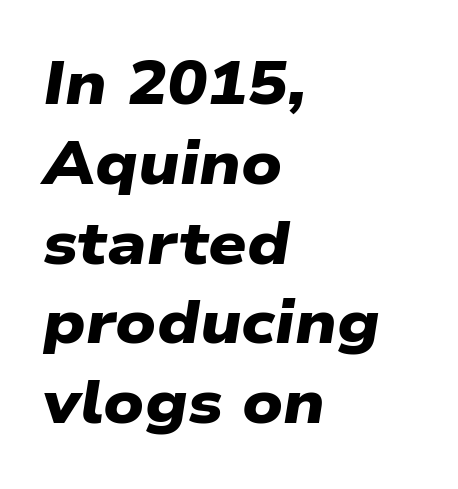
{"serif": "no", "bold": "yes", "weight": "heavy", "width": "wide", "stroke_contrast": "low", "x_height": "medium", "monospaced": "no", "underline": "no", "align": "left", "line_spacing": "normal", "line_spacing_ratio": 1.33, "letter_spacing": "normal", "letter_spacing_em": 0.0, "glyph_px": 60}
